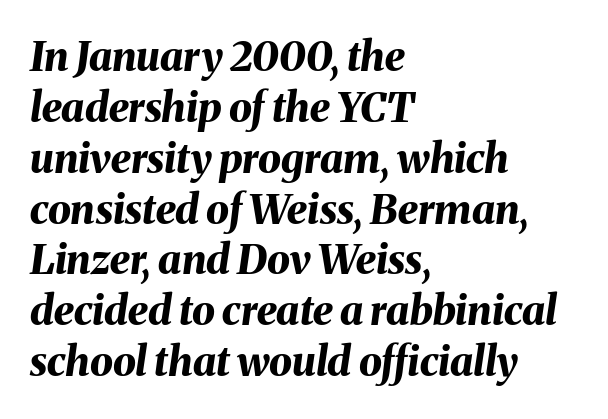
Think of a printed novel: that variable character pitch is what you see here. Type without underlining. These lines keep a tight, regular rhythm from letter to letter. You'd pick this weight for a headline — it's a proper bold. The setting favours the left margin, as ordinary paragraphs usually do.
